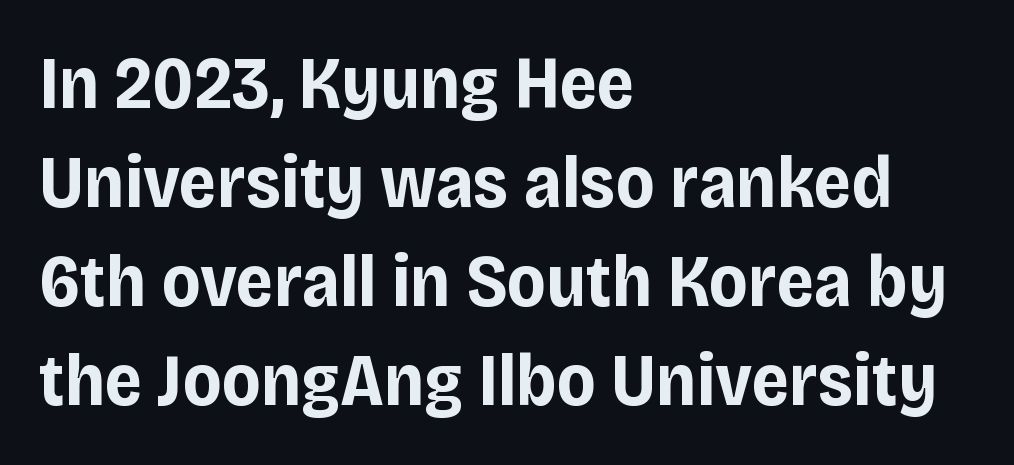
Q: Is the text bold? A: Yes.
Q: Is the text italic (slanted)? A: No, it is upright.
Q: Is the typeface a serif or a sans-serif typeface? A: Sans-serif.
Q: Is the text underlined? A: No.
Q: How is the paragraph aligned? A: Left-aligned.
Q: Is the spacing between letters normal or unusually wide? A: Normal.
Q: Is the spacing between lines tight, normal or loose? A: Normal.
Q: Width (condensed, normal, or wide)? A: Normal.
Q: Stroke contrast? A: Low.
Q: x-height? A: Large.
Q: Monospaced? A: No.
